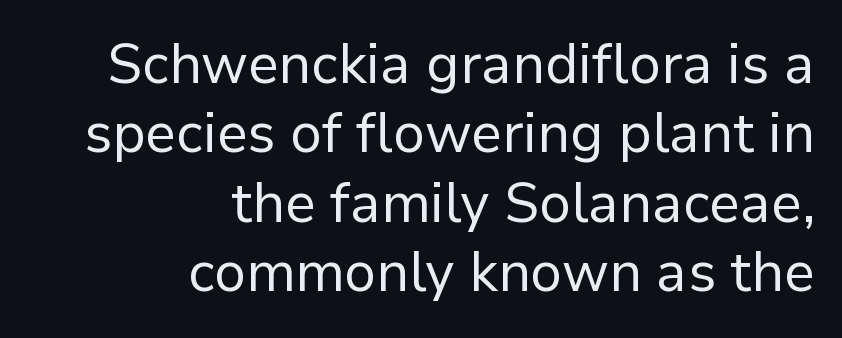
Check the space under the baseline: it is left empty. This is the regular roman posture of the typeface. You could call the tracking neutral — neither tight nor loose. Varying glyph widths throughout — classic text-font behaviour.
